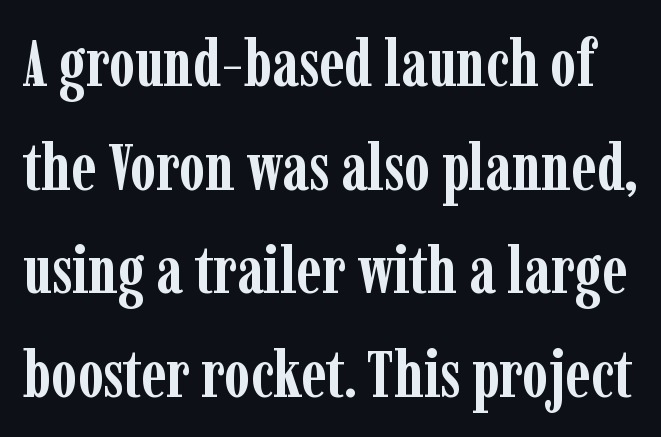
The image shows 66 px semibold, condensed serif type, upright; set normal line spacing (1.57x), normal letter spacing, not underlined; low stroke contrast and a medium x-height.
